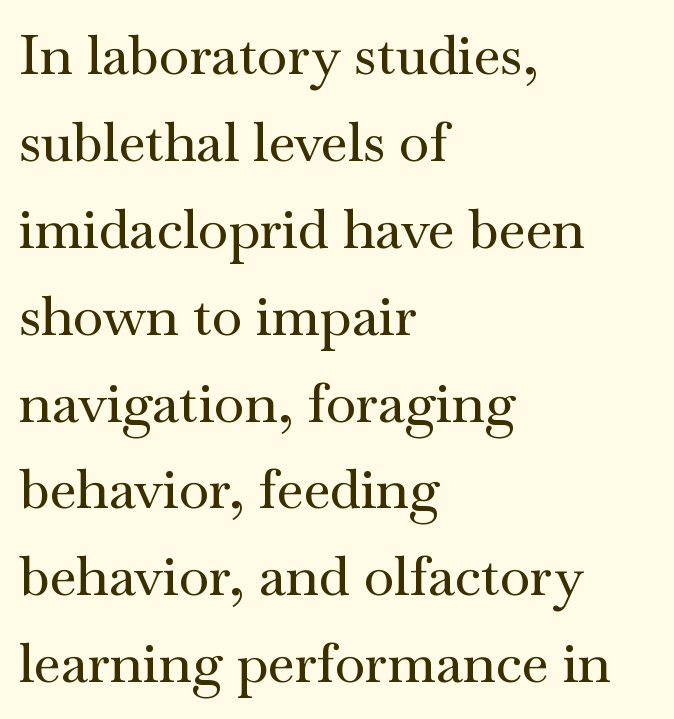
Classification — serif. The lettering stays uniformly vertical, giving the passage a roman look. These lines sit exactly where default settings would place them. Reading down the block, your eye returns to a fixed left position each line. Do the characters align in a grid? No, the font is proportional.
